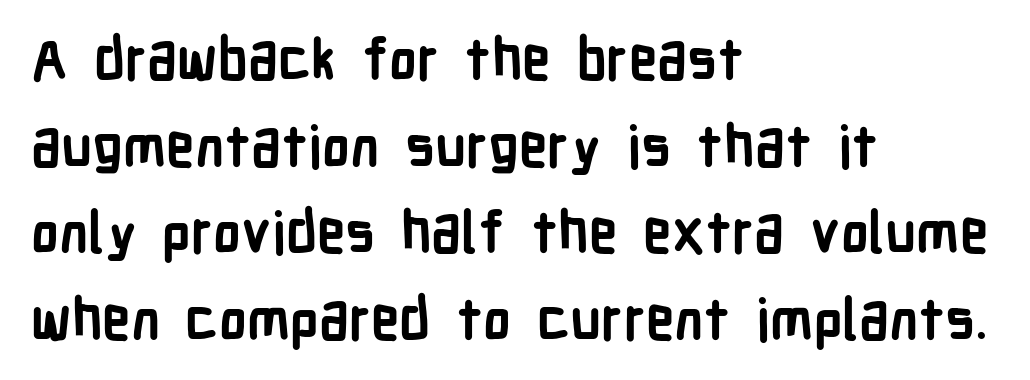
The image shows 57 px semibold, condensed sans-serif type, upright; set left-aligned, normal line spacing (1.52x), normal letter spacing, not underlined; low stroke contrast and a medium x-height.
